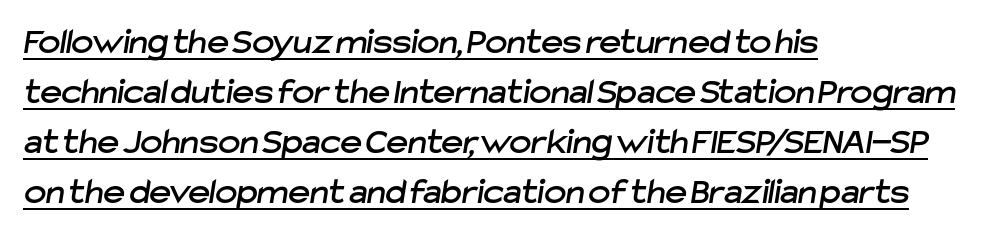
{"serif": "no", "width": "normal", "stroke_contrast": "low", "x_height": "medium", "monospaced": "no", "underline": "yes", "align": "left", "line_spacing": "normal", "line_spacing_ratio": 1.35, "letter_spacing": "normal", "letter_spacing_em": 0.0, "glyph_px": 37}
